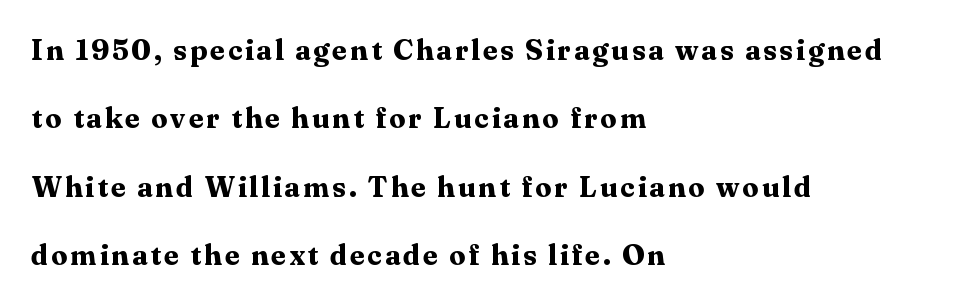
Unmarked baselines from the first word to the last. The paragraph has a hard left edge and a soft right edge. Typesetter's note: full bold, strokes at maximum text heaviness. The rendering uses natural spacing where letterforms have individual widths. The block of text is sparse from top to bottom, with ample space between rows.
